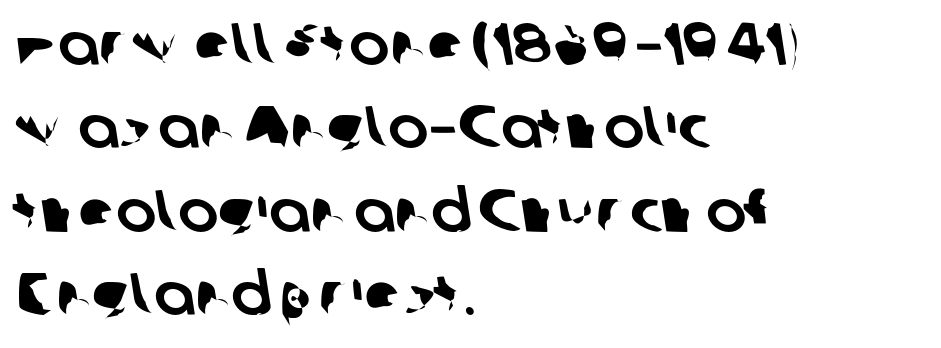
The image shows 60 px sans-serif type; set left-aligned, normal line spacing (1.39x), normal letter spacing, not underlined; low stroke contrast and a medium x-height.
